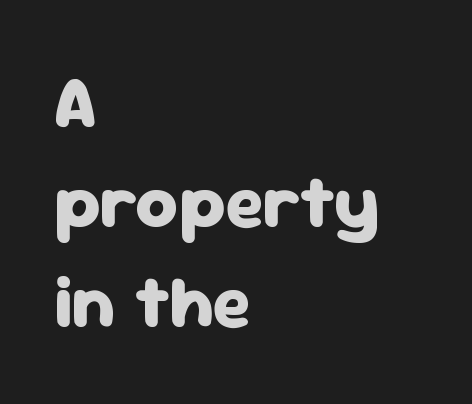
Looks like regular typesetting: each glyph gets only the width it needs. Rule under the text: the space is simply empty. The letters stand upright; this is a roman face. These lines stack with their left ends in a neat column. A sans-serif font was chosen for this passage.
